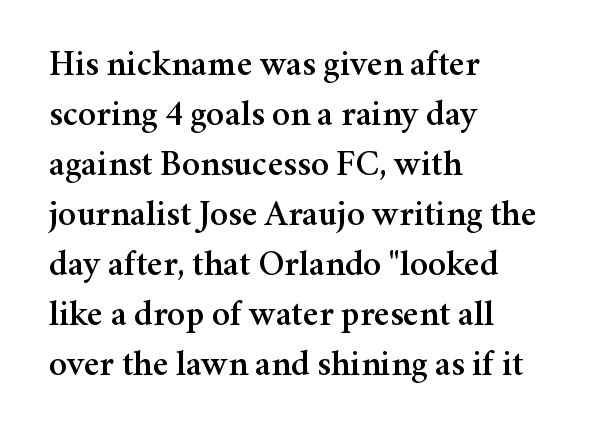
Bare-footed words on every line. Students, note that the glyphs here touch the page at normal intervals. A typesetter would call this leading conventional body-copy spacing. Each letter keeps its own natural width here, so spacing adapts to shape. Short and long lines alike share a common starting point at left. The lettering holds an erect, upright posture throughout.
